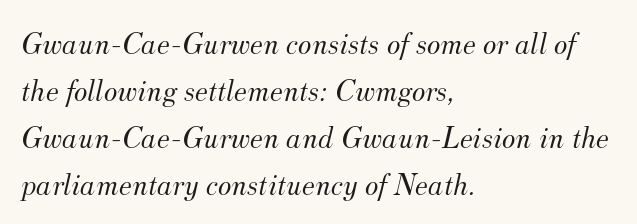
Students, observe: this is what conventionally led text looks like. A typesetter would call this proportional, since set widths differ per character. The cut favours lightness, reaching ordinary text weight at its darkest. How are the letters spaced? Ordinarily, with no added tracking.
